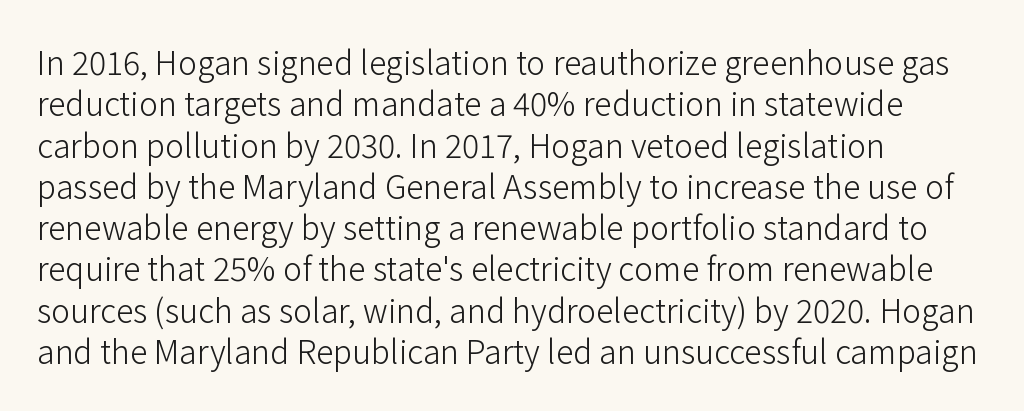
The image shows 32 px light sans-serif type, upright; set left-aligned, normal line spacing (1.29x), normal letter spacing, not underlined; low stroke contrast and a medium x-height.
